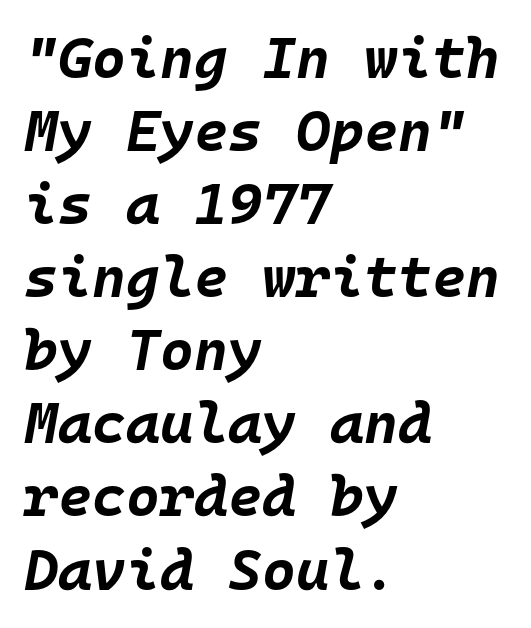
{"italic": "yes", "lean": "right", "slant_degrees": 10, "bold": "yes", "weight": "bold", "width": "normal", "stroke_contrast": "low", "x_height": "large", "monospaced": "yes", "underline": "no", "align": "left", "line_spacing": "normal", "line_spacing_ratio": 1.26, "letter_spacing": "normal", "letter_spacing_em": 0.0, "glyph_px": 58}
